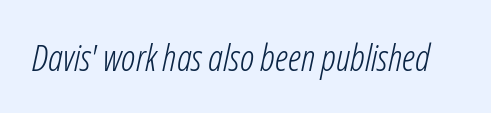
{"italic": "yes", "lean": "right", "slant_degrees": 12, "bold": "no", "weight": "light", "width": "condensed", "stroke_contrast": "low", "x_height": "medium", "monospaced": "no", "underline": "no", "letter_spacing": "normal", "letter_spacing_em": 0.0, "glyph_px": 37}
